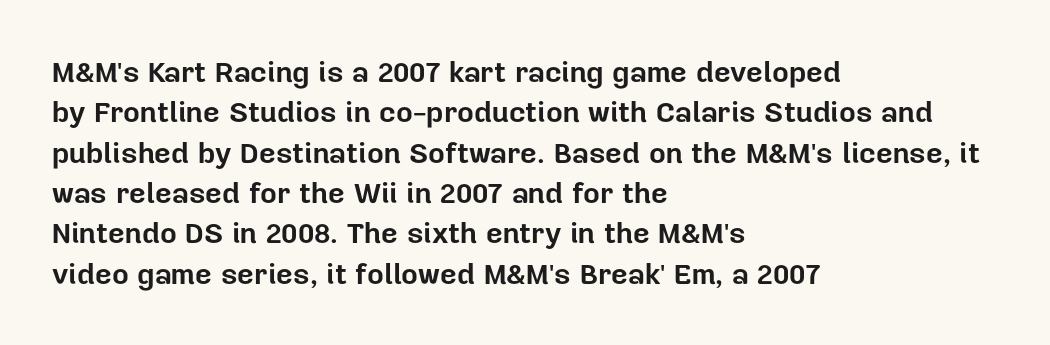
Q: Is the text bold? A: Yes.
Q: Is the text italic (slanted)? A: No, it is upright.
Q: Is the typeface a serif or a sans-serif typeface? A: Sans-serif.
Q: Is the text underlined? A: No.
Q: How is the paragraph aligned? A: Left-aligned.
Q: Is the spacing between letters normal or unusually wide? A: Normal.
Q: Is the spacing between lines tight, normal or loose? A: Normal.
Q: Width (condensed, normal, or wide)? A: Normal.
Q: Stroke contrast? A: Low.
Q: x-height? A: Medium.
Q: Monospaced? A: No.
